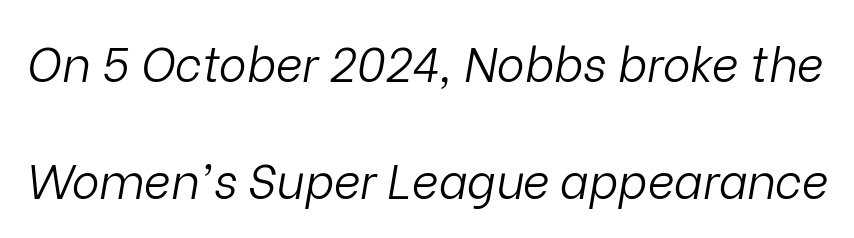
Q: Is the text bold? A: No.
Q: Is the text italic (slanted)? A: Yes, it leans right by about 9 degrees.
Q: Is the text underlined? A: No.
Q: Is the spacing between letters normal or unusually wide? A: Normal.
Q: Is the spacing between lines tight, normal or loose? A: Loose.
Q: Width (condensed, normal, or wide)? A: Normal.
Q: Stroke contrast? A: Low.
Q: x-height? A: Medium.
Q: Monospaced? A: No.
